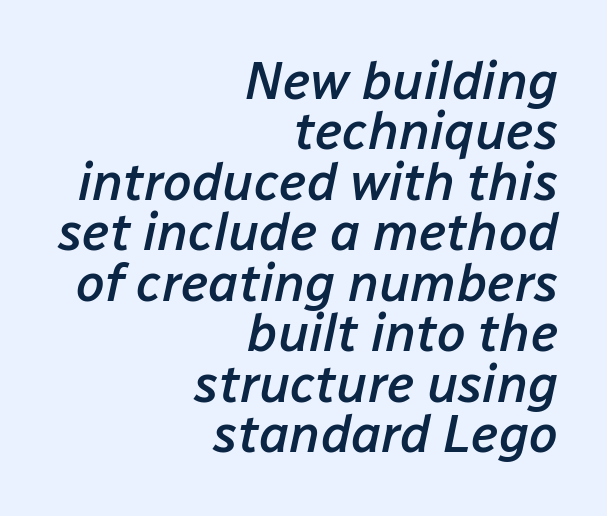
No word sits above an underline. Every letter is mildly thick-stroked: semibold rather than bold. What stands out about the letter spacing? Nothing — it is the standard amount. The rendering anchors every line to the right-hand side. One glance says dense: line gaps are narrower than usual.
